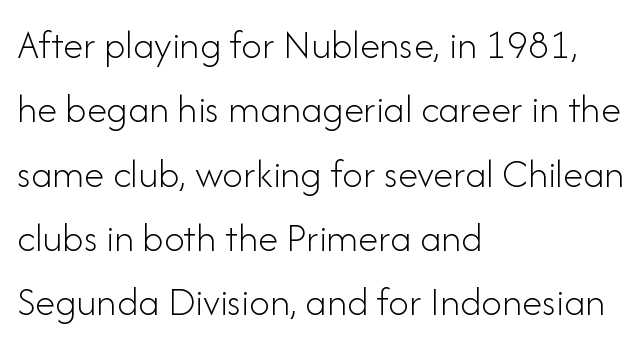
The image shows 41 px light sans-serif type, upright; set left-aligned, normal line spacing (1.57x), normal letter spacing, not underlined; low stroke contrast and a small x-height.
